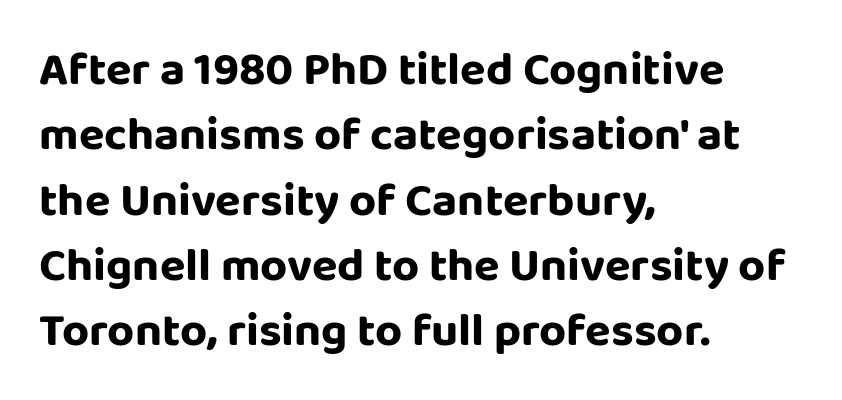
Q: Is the text italic (slanted)? A: No, it is upright.
Q: Is the typeface a serif or a sans-serif typeface? A: Sans-serif.
Q: Is the text underlined? A: No.
Q: How is the paragraph aligned? A: Left-aligned.
Q: Is the spacing between letters normal or unusually wide? A: Normal.
Q: Is the spacing between lines tight, normal or loose? A: Normal.
Q: Width (condensed, normal, or wide)? A: Normal.
Q: Stroke contrast? A: Low.
Q: x-height? A: Large.
Q: Monospaced? A: No.
